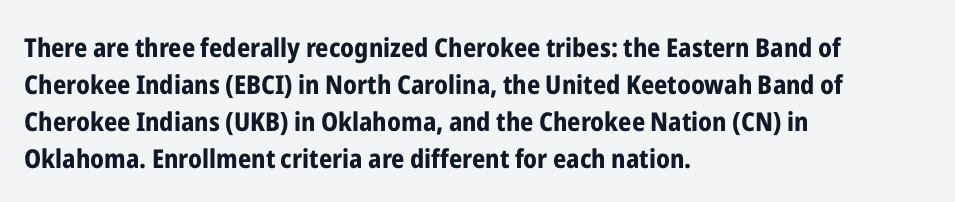
These words are printed bold, with thick strokes throughout. Between one letter and the next there's only the usual sliver of space. The letters stand straight up with perfectly vertical stems. The rendering anchors every line to the left-hand side. The leading is moderate, giving the passage an even texture.
